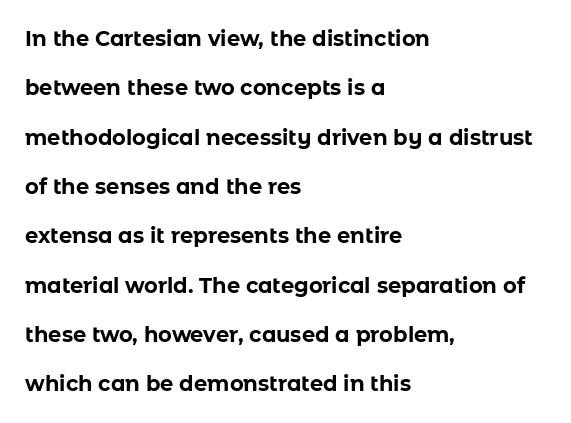
Q: Is the text bold? A: Yes.
Q: Is the text italic (slanted)? A: No, it is upright.
Q: Is the text underlined? A: No.
Q: How is the paragraph aligned? A: Left-aligned.
Q: Is the spacing between letters normal or unusually wide? A: Normal.
Q: Is the spacing between lines tight, normal or loose? A: Loose.
